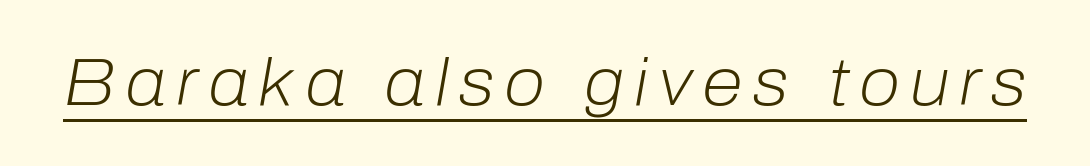
{"italic": "yes", "lean": "right", "slant_degrees": 10, "bold": "no", "weight": "light", "width": "normal", "stroke_contrast": "low", "x_height": "medium", "monospaced": "no", "underline": "yes", "glyph_px": 67}
